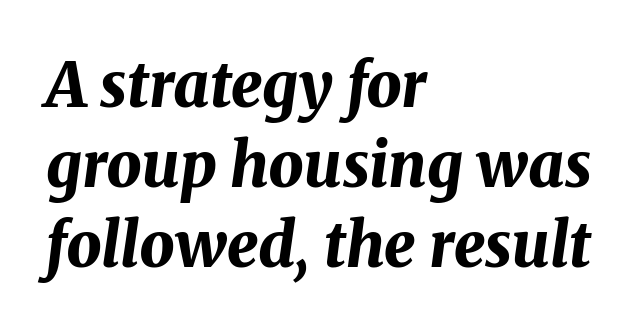
Q: Is the text bold? A: Yes.
Q: Is the text italic (slanted)? A: Yes, it leans right by about 8 degrees.
Q: Is the text underlined? A: No.
Q: How is the paragraph aligned? A: Left-aligned.
Q: Is the spacing between letters normal or unusually wide? A: Normal.
Q: Is the spacing between lines tight, normal or loose? A: Normal.
Q: Width (condensed, normal, or wide)? A: Normal.
Q: Stroke contrast? A: Medium.
Q: x-height? A: Medium.
Q: Monospaced? A: No.
